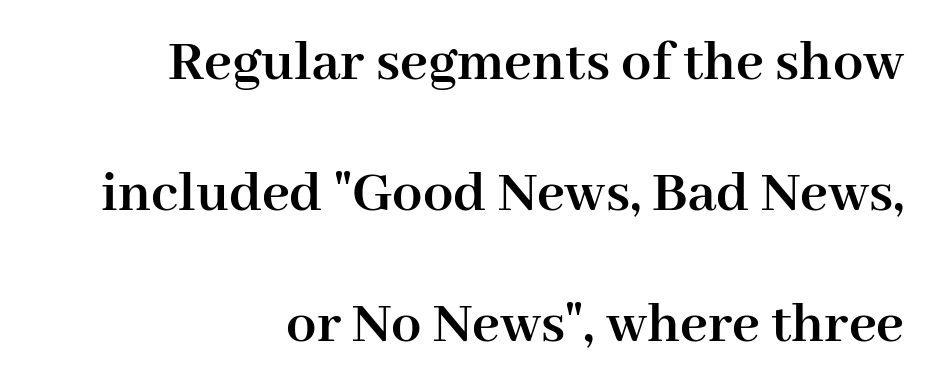
{"serif": "yes", "italic": "no", "bold": "yes", "weight": "semibold", "width": "normal", "stroke_contrast": "high", "x_height": "medium", "monospaced": "no", "underline": "no", "align": "right", "line_spacing": "loose", "line_spacing_ratio": 2.18, "letter_spacing": "normal", "letter_spacing_em": 0.0, "glyph_px": 60}
